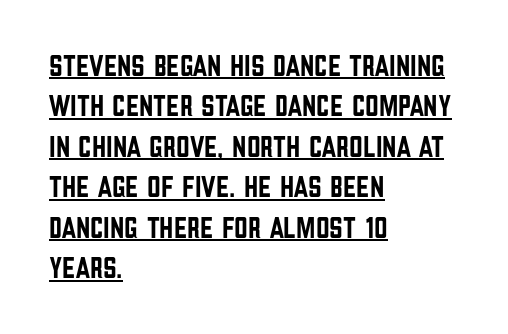
{"serif": "no", "italic": "no", "width": "condensed", "stroke_contrast": "low", "x_height": "large", "monospaced": "no", "underline": "yes", "align": "left", "line_spacing": "normal", "line_spacing_ratio": 1.35, "letter_spacing": "normal", "letter_spacing_em": 0.0, "glyph_px": 30}
